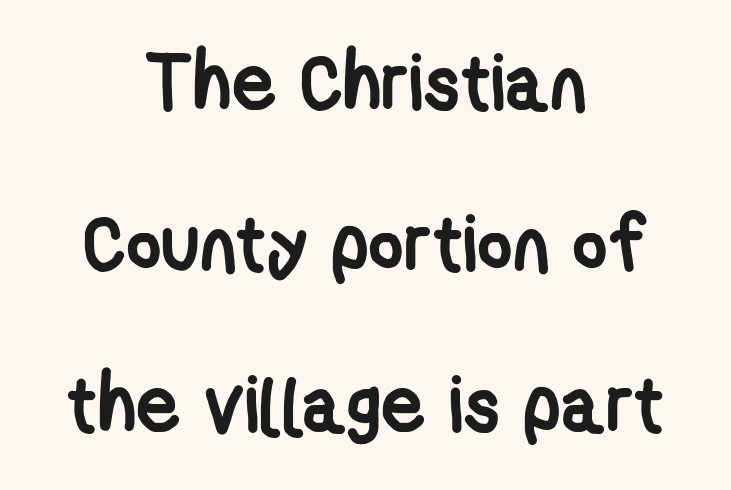
Q: Is the text bold? A: Yes.
Q: Is the typeface a serif or a sans-serif typeface? A: Sans-serif.
Q: Is the text underlined? A: No.
Q: How is the paragraph aligned? A: Centered.
Q: Is the spacing between letters normal or unusually wide? A: Normal.
Q: Is the spacing between lines tight, normal or loose? A: Loose.
Q: Width (condensed, normal, or wide)? A: Condensed.
Q: Stroke contrast? A: Low.
Q: x-height? A: Medium.
Q: Monospaced? A: No.
